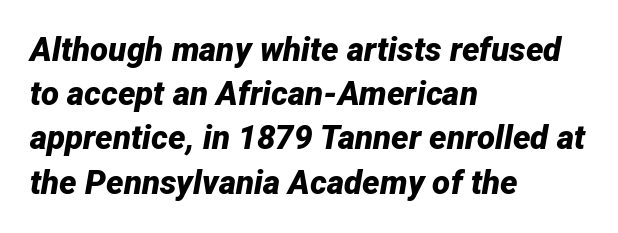
The image shows 33 px bold type, italic (leaning right); set left-aligned, normal line spacing (1.34x), normal letter spacing, not underlined; low stroke contrast and a medium x-height.
